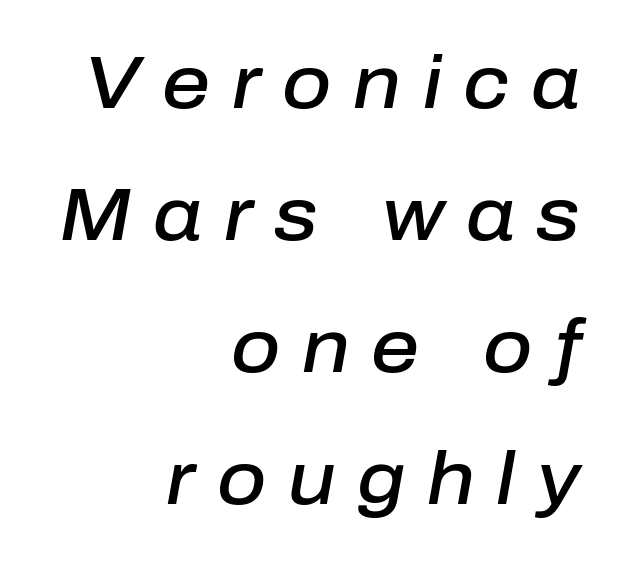
Students, this is semibold: more ink than regular, less than bold. Italic: yes, the glyphs are oblique. A typesetter would call this proportional, since set widths differ per character. Words float on clear page, feet unadorned. The paragraph has a hard right edge and a soft left edge.
